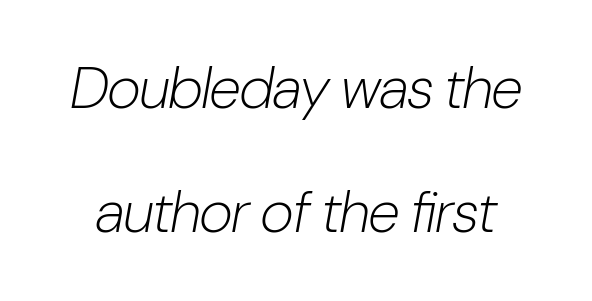
The image shows 58 px light, condensed type, italic (leaning right); set loose line spacing (2.14x), normal letter spacing, not underlined; low stroke contrast and a medium x-height.
